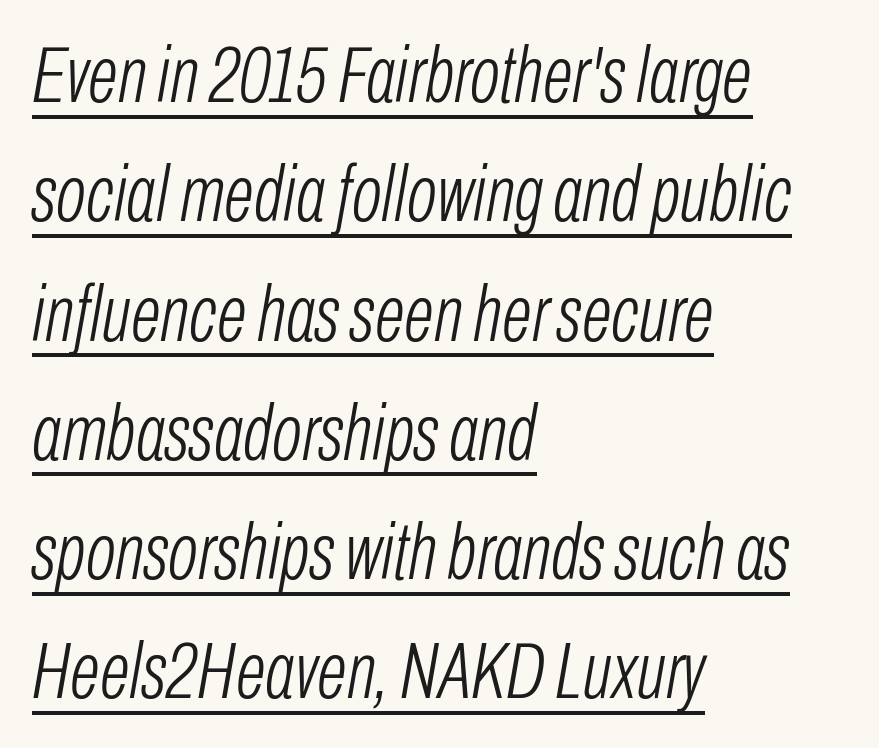
Here the designer chose a conventional face with non-uniform glyph widths. A typographer would call this underscored text. The passage shown is not bold in any degree. Horizontal bands of white between lines are of average thickness.
